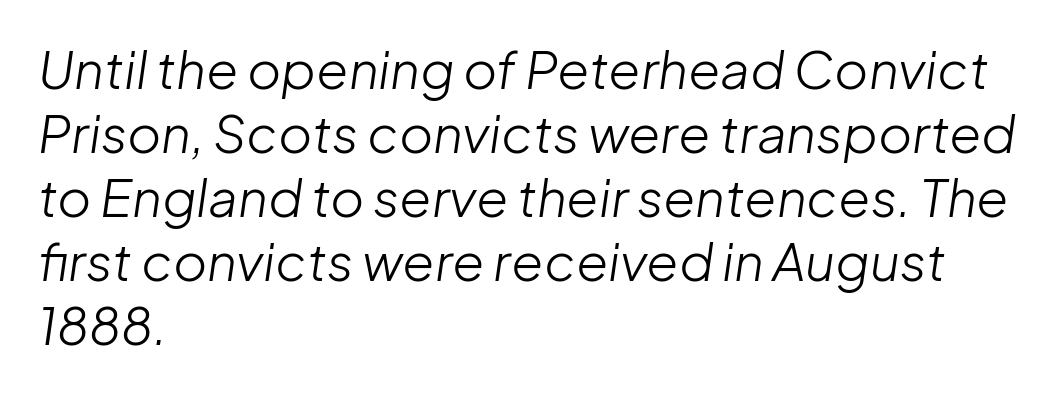
These glyphs show unthickened strokes, regular width or finer. Layout note: lines flush left. Each word holds together tightly as a unit, with standard inter-letter gaps. Here the designer chose a conventional face with non-uniform glyph widths.
